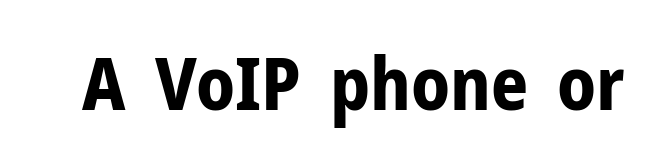
It's the straight-up-and-down kind of type. Here the designer chose a conventional face with non-uniform glyph widths. Standard letterfit; no display-style spreading of the glyphs. Lines of text with bare space underneath. Strong, thick strokes mark this as bold type. The font family rendered here belongs to the sans-serif group.
